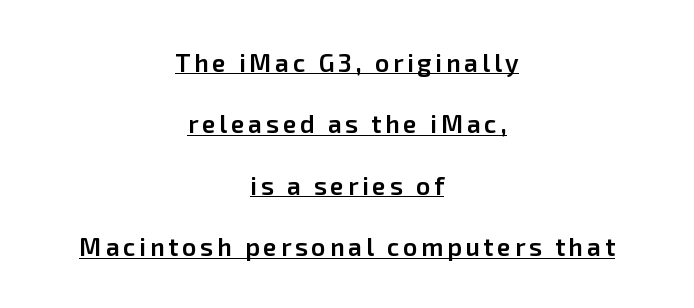
The image shows 25 px text type, upright; set centered, loose line spacing (2.46x), underlined.
